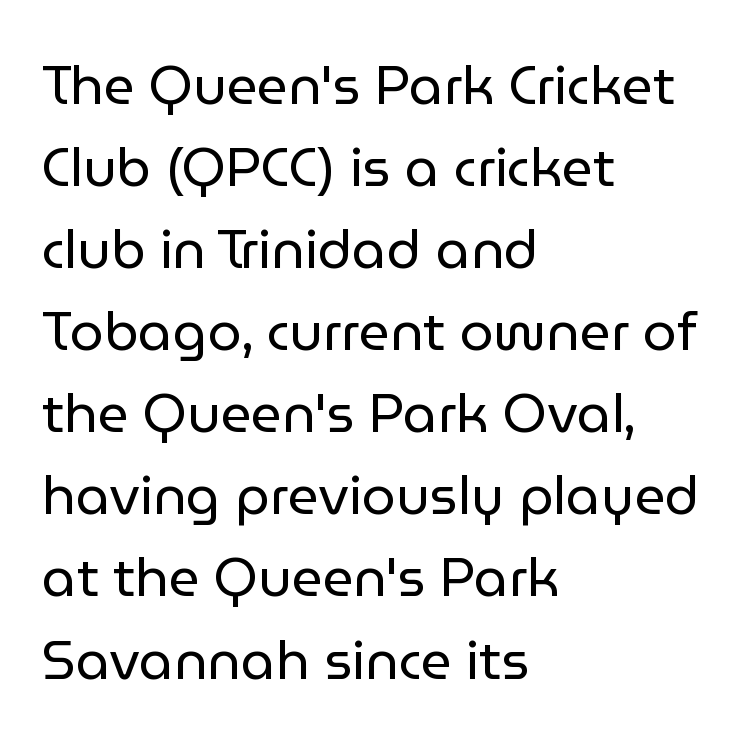
Q: Is the text bold? A: No.
Q: Is the text italic (slanted)? A: No, it is upright.
Q: Is the typeface a serif or a sans-serif typeface? A: Sans-serif.
Q: Is the text underlined? A: No.
Q: How is the paragraph aligned? A: Left-aligned.
Q: Is the spacing between letters normal or unusually wide? A: Normal.
Q: Is the spacing between lines tight, normal or loose? A: Normal.
Q: Width (condensed, normal, or wide)? A: Normal.
Q: Stroke contrast? A: Low.
Q: x-height? A: Medium.
Q: Monospaced? A: No.
